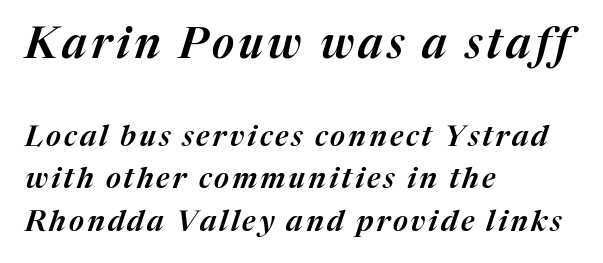
The image shows 43 px text type, italic (leaning right); set left-aligned, normal line spacing (1.47x), not underlined; the first (top) block is 1.48x larger; medium stroke contrast and a medium x-height.
